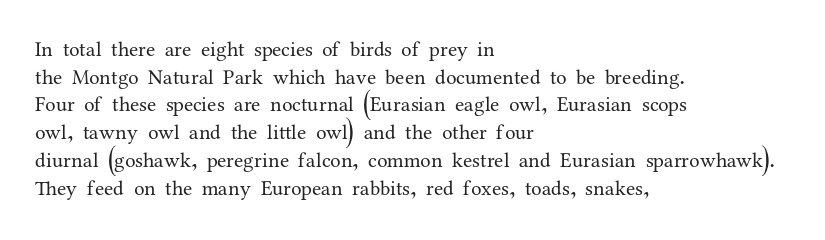
The image shows 21 px text type, upright; set left-aligned, normal line spacing (1.32x), normal letter spacing, not underlined.
